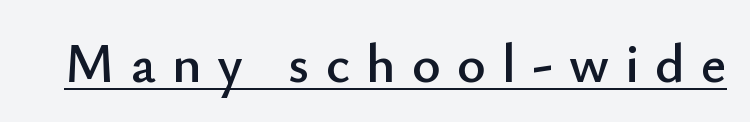
{"serif": "no", "italic": "no", "width": "normal", "stroke_contrast": "low", "x_height": "small", "monospaced": "no", "underline": "yes", "letter_spacing": "wide", "letter_spacing_em": 0.29, "glyph_px": 55}
